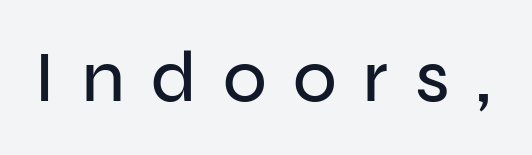
{"serif": "no", "italic": "no", "width": "normal", "stroke_contrast": "low", "x_height": "medium", "monospaced": "no", "underline": "no", "letter_spacing": "wide", "letter_spacing_em": 0.37, "glyph_px": 72}
